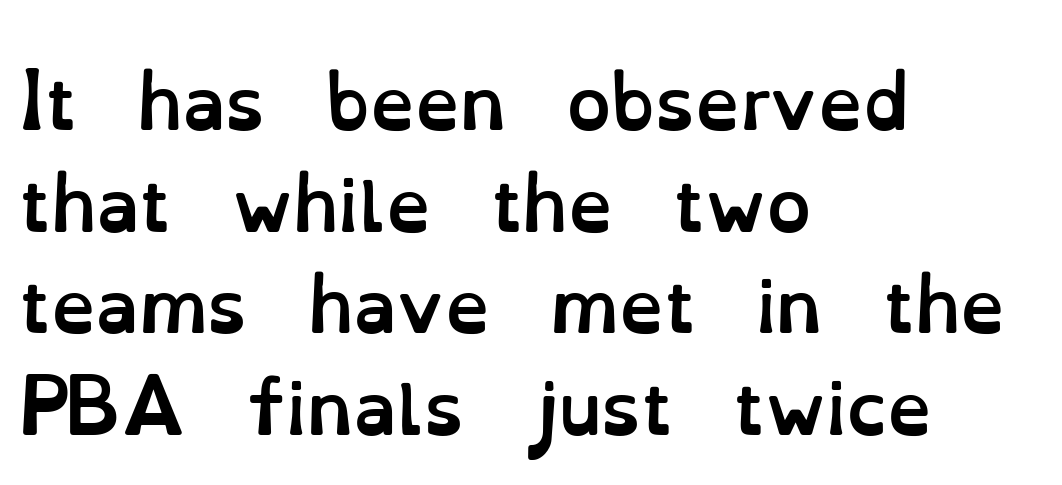
The image shows 71 px semibold type, upright; set left-aligned, normal line spacing (1.43x), normal letter spacing, not underlined; low stroke contrast and a small x-height.
